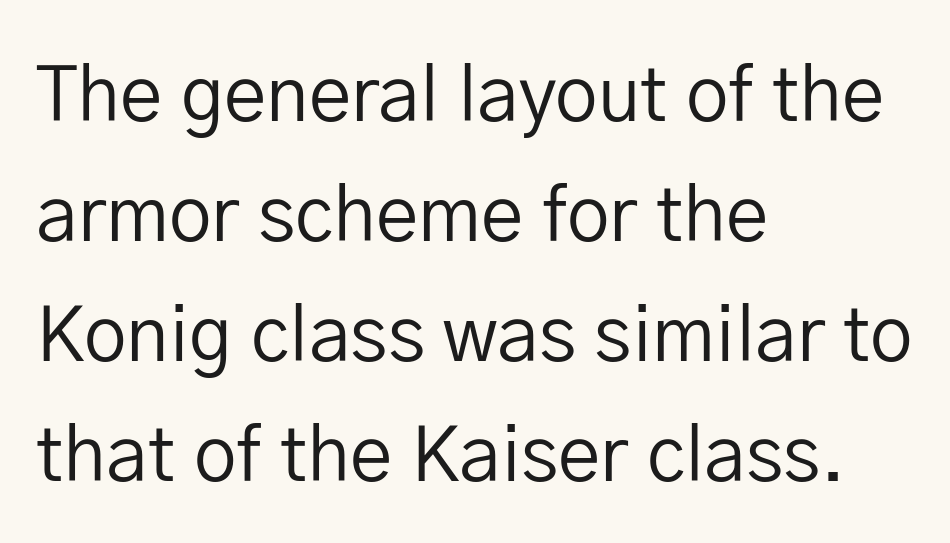
The image shows 76 px regular-weight sans-serif type, upright; set left-aligned, normal line spacing (1.58x), normal letter spacing, not underlined; low stroke contrast and a medium x-height.
